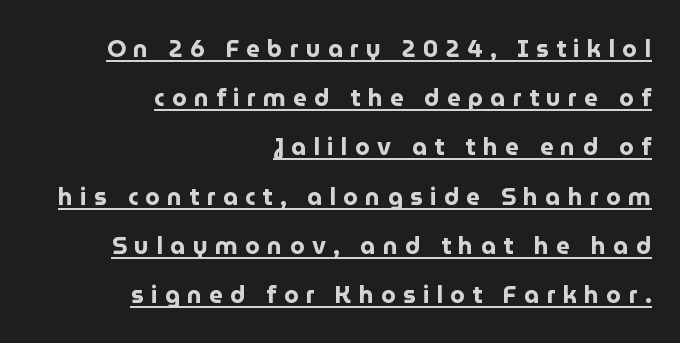
Q: Is the text bold? A: Yes.
Q: Is the text italic (slanted)? A: No, it is upright.
Q: Is the text underlined? A: Yes.
Q: How is the paragraph aligned? A: Right-aligned.
Q: Is the spacing between letters normal or unusually wide? A: Unusually wide.
Q: Is the spacing between lines tight, normal or loose? A: Loose.
